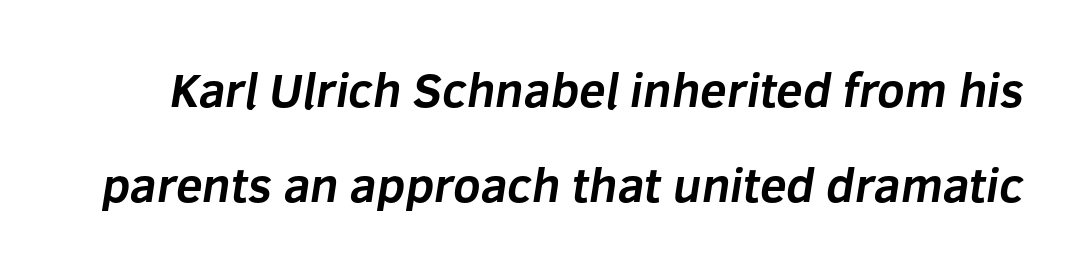
{"serif": "no", "bold": "yes", "weight": "bold", "width": "normal", "stroke_contrast": "low", "x_height": "medium", "monospaced": "no", "underline": "no", "line_spacing": "loose", "line_spacing_ratio": 1.98, "letter_spacing": "normal", "letter_spacing_em": 0.0, "glyph_px": 48}
